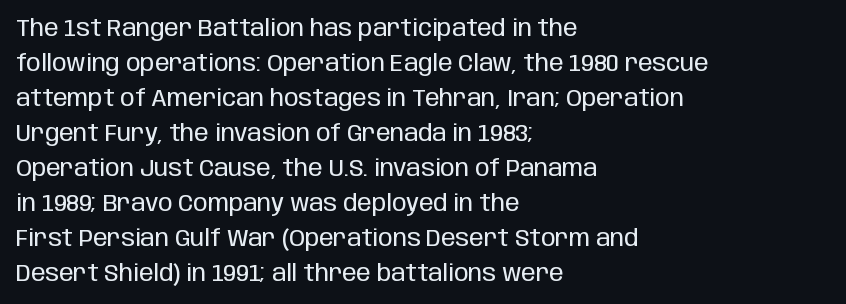
No word sits above an underline. This is the regular roman posture of the typeface. The lines in this sample share a left origin and differ only in where they stop. Successive baselines arrive at the customary interval.
